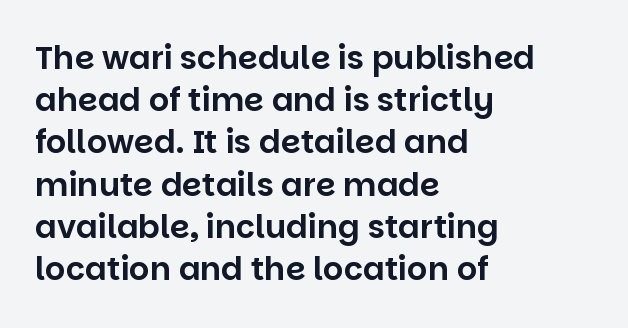
Q: Is the text italic (slanted)? A: No, it is upright.
Q: Is the typeface a serif or a sans-serif typeface? A: Sans-serif.
Q: Is the text underlined? A: No.
Q: How is the paragraph aligned? A: Left-aligned.
Q: Is the spacing between letters normal or unusually wide? A: Normal.
Q: Is the spacing between lines tight, normal or loose? A: Normal.
Q: Width (condensed, normal, or wide)? A: Normal.
Q: Stroke contrast? A: Low.
Q: x-height? A: Large.
Q: Monospaced? A: No.
